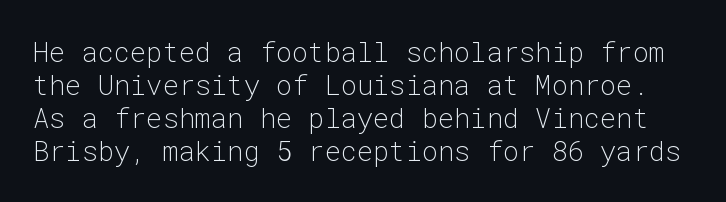
The letters stand upright; this is a roman face. Stroke thickness stays within the range of a standard reading face or lighter. Letter spacing: default. Letters rest on an invisible, unmarked baseline.
